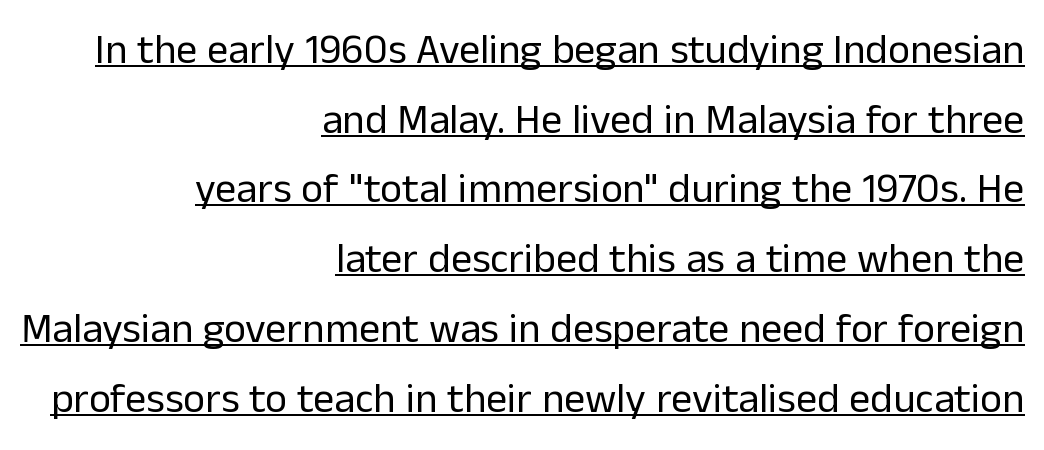
The image shows 42 px regular-weight sans-serif type, upright; set right-aligned, normal line spacing (1.66x), normal letter spacing, underlined; low stroke contrast and a medium x-height.
